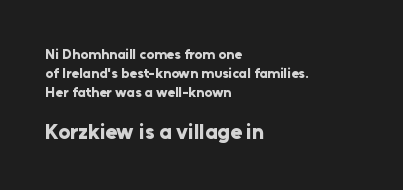
Q: Is the text bold? A: Yes.
Q: Is the text italic (slanted)? A: No, it is upright.
Q: Is the text underlined? A: No.
Q: How is the paragraph aligned? A: Left-aligned.
Q: Is the spacing between letters normal or unusually wide? A: Normal.
Q: Is the spacing between lines tight, normal or loose? A: Normal.
Q: Which block of text is set in a larger size, the first (top) or the second (bottom)? A: The second (bottom) one.
